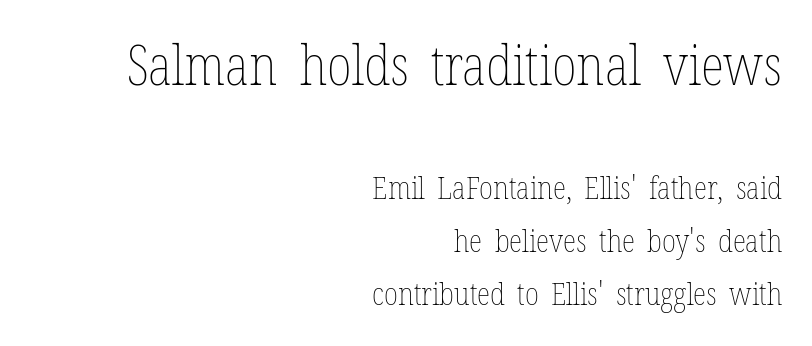
The letters sit at their default tracking, neither squeezed nor spread. The strokes are not fattened; the text isn't bold. The rendering shrinks the type as you move from the upper chunk to the lower. Character widths vary here, with narrow letters taking less room than wide ones.
